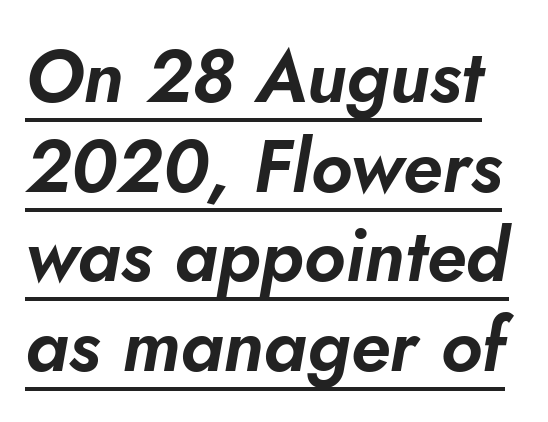
The rendering uses natural spacing where letterforms have individual widths. The lettering is marked with a stroke running underneath it. The passage shown leans; its letterforms are oblique. Tracking value appears to be zero — textbook default spacing.
